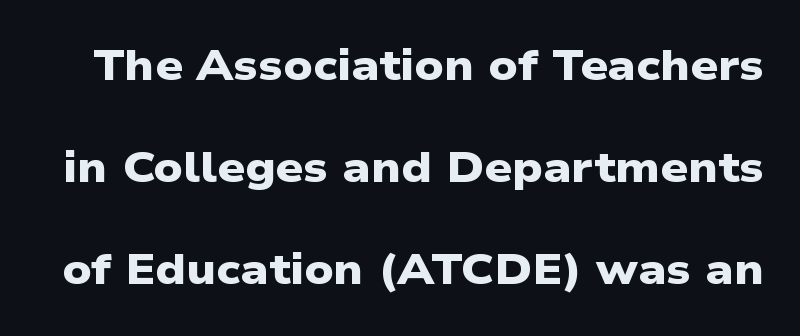
Q: Is the text bold? A: Yes.
Q: Is the typeface a serif or a sans-serif typeface? A: Sans-serif.
Q: Is the text underlined? A: No.
Q: Is the spacing between letters normal or unusually wide? A: Normal.
Q: Is the spacing between lines tight, normal or loose? A: Loose.
Q: Width (condensed, normal, or wide)? A: Wide.
Q: Stroke contrast? A: Low.
Q: x-height? A: Medium.
Q: Monospaced? A: No.
